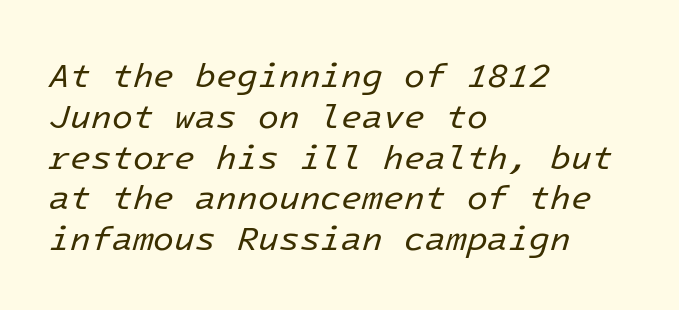
Heft: none added — not bold. Horizontal alignment here is leftward, the default for most running prose. The baseline area is clear. The passage shown leans; its letterforms are oblique. Observe the ordinary spacing: letters are neighbours, not strangers.
